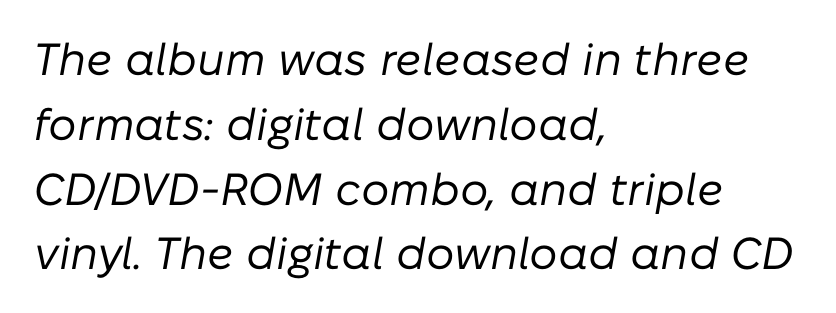
The image shows 45 px regular-weight type, italic (leaning right); set left-aligned, normal line spacing (1.44x), normal letter spacing, not underlined; low stroke contrast and a medium x-height.
